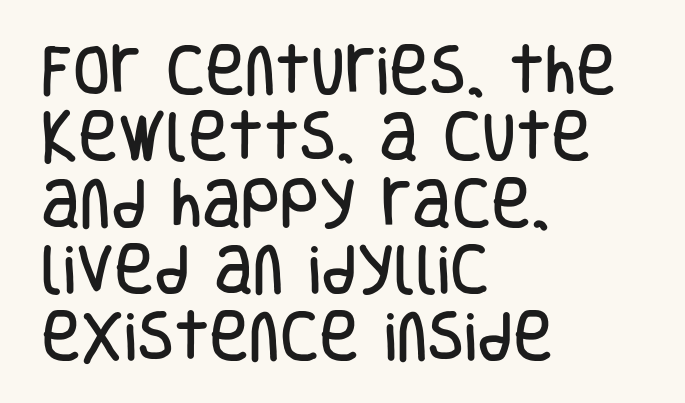
{"serif": "no", "italic": "no", "width": "condensed", "stroke_contrast": "low", "x_height": "large", "monospaced": "no", "underline": "no", "align": "left", "line_spacing_ratio": 1.23, "letter_spacing": "normal", "letter_spacing_em": 0.0, "glyph_px": 54}
